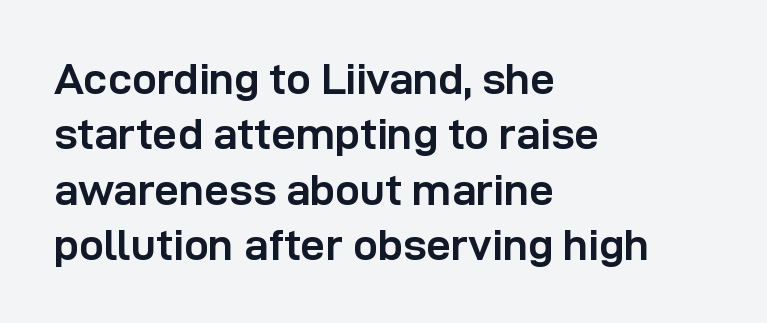
Q: Is the text bold? A: Yes.
Q: Is the text italic (slanted)? A: No, it is upright.
Q: Is the typeface a serif or a sans-serif typeface? A: Sans-serif.
Q: Is the text underlined? A: No.
Q: How is the paragraph aligned? A: Left-aligned.
Q: Is the spacing between letters normal or unusually wide? A: Normal.
Q: Is the spacing between lines tight, normal or loose? A: Normal.
Q: Width (condensed, normal, or wide)? A: Normal.
Q: Stroke contrast? A: Low.
Q: x-height? A: Medium.
Q: Monospaced? A: No.
